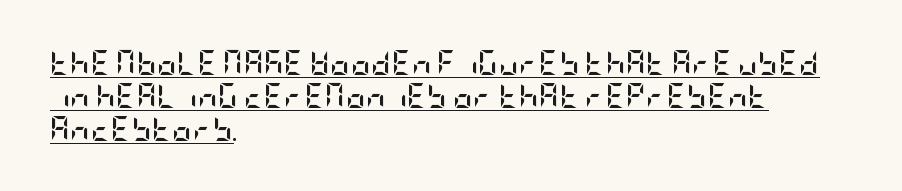
The image shows 25 px bold type, upright; set left-aligned, normal line spacing (1.32x), normal letter spacing, underlined.
